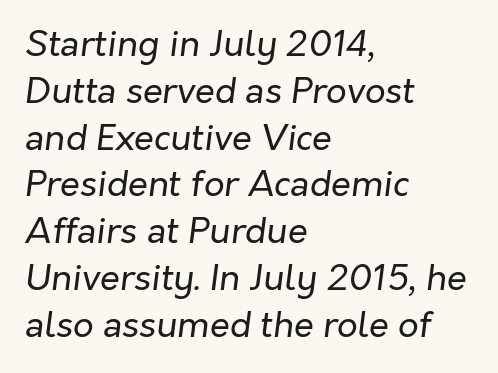
Q: Is the text bold? A: No.
Q: Is the text italic (slanted)? A: Yes, it leans right by about 7 degrees.
Q: Is the text underlined? A: No.
Q: How is the paragraph aligned? A: Left-aligned.
Q: Is the spacing between letters normal or unusually wide? A: Normal.
Q: Is the spacing between lines tight, normal or loose? A: Normal.
Q: Width (condensed, normal, or wide)? A: Normal.
Q: Stroke contrast? A: Low.
Q: x-height? A: Medium.
Q: Monospaced? A: No.
